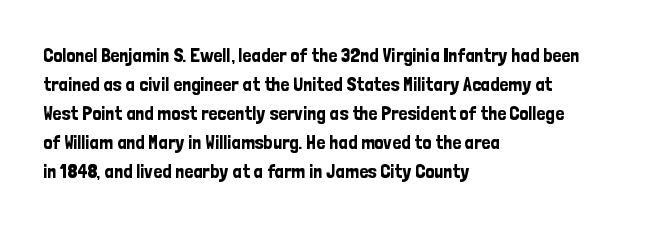
{"italic": "no", "underline": "no", "align": "left", "line_spacing": "normal", "line_spacing_ratio": 1.45, "letter_spacing": "normal", "letter_spacing_em": 0.0, "glyph_px": 20}
